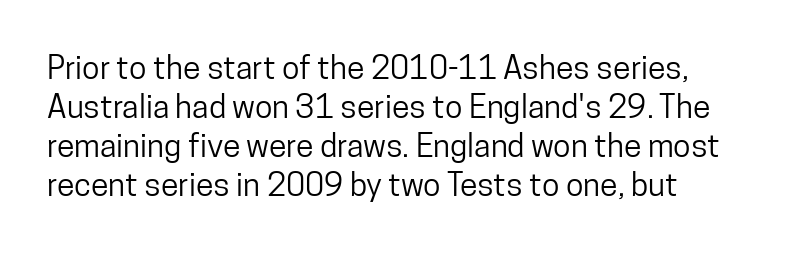
You could not count columns in this text — the font is proportionally spaced. Nobody drew a line under any word here. Teacher's note: observe the even left margin — that is flush-left alignment. No italicization has been applied; the sample stays upright.
